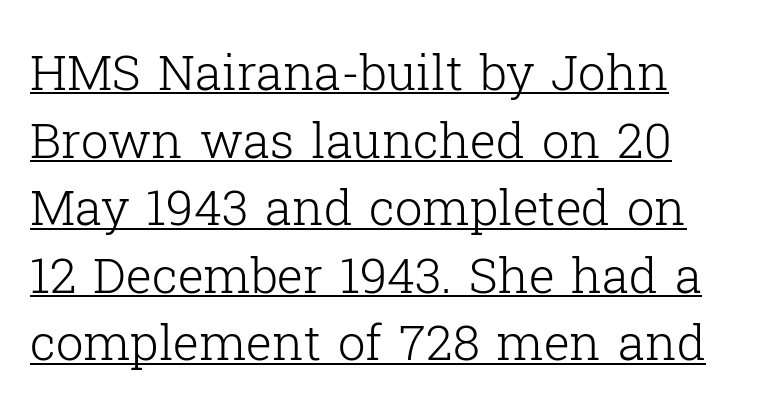
Q: Is the text bold? A: No.
Q: Is the text italic (slanted)? A: No, it is upright.
Q: Is the typeface a serif or a sans-serif typeface? A: Serif.
Q: Is the text underlined? A: Yes.
Q: How is the paragraph aligned? A: Left-aligned.
Q: Is the spacing between letters normal or unusually wide? A: Normal.
Q: Is the spacing between lines tight, normal or loose? A: Normal.
Q: Width (condensed, normal, or wide)? A: Normal.
Q: Stroke contrast? A: Low.
Q: x-height? A: Medium.
Q: Monospaced? A: No.
